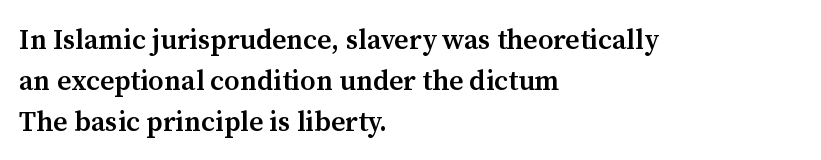
The image shows 28 px semibold serif type, upright; set left-aligned, normal line spacing (1.46x), normal letter spacing, not underlined; medium stroke contrast and a medium x-height.
